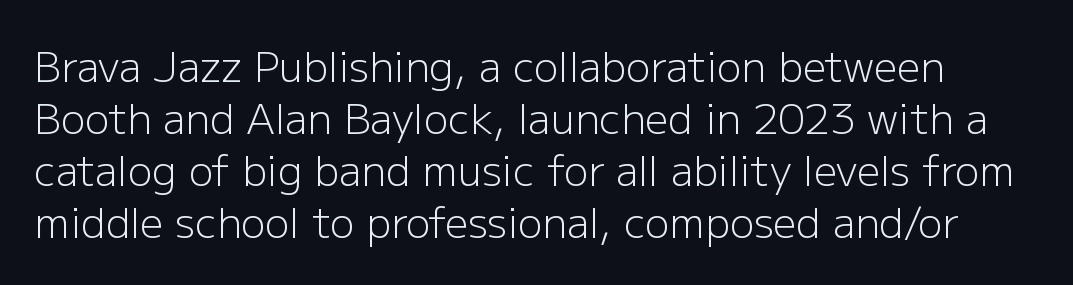
Q: Is the text bold? A: No.
Q: Is the text italic (slanted)? A: No, it is upright.
Q: Is the typeface a serif or a sans-serif typeface? A: Sans-serif.
Q: Is the text underlined? A: No.
Q: Is the spacing between letters normal or unusually wide? A: Normal.
Q: Is the spacing between lines tight, normal or loose? A: Normal.
Q: Width (condensed, normal, or wide)? A: Normal.
Q: Stroke contrast? A: Low.
Q: x-height? A: Medium.
Q: Monospaced? A: No.
